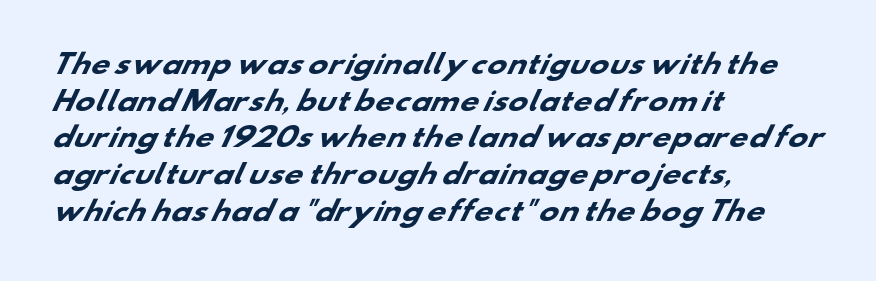
Q: Is the text bold? A: Yes.
Q: Is the text underlined? A: No.
Q: How is the paragraph aligned? A: Left-aligned.
Q: Is the spacing between letters normal or unusually wide? A: Normal.
Q: Is the spacing between lines tight, normal or loose? A: Normal.
